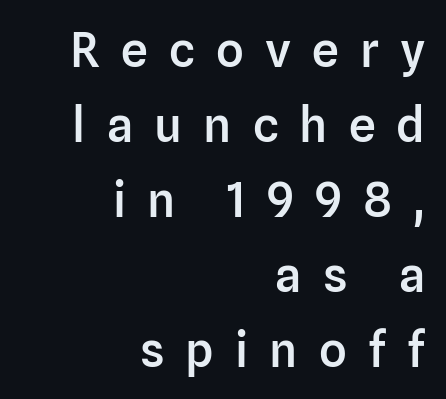
The image shows 48 px semibold sans-serif type, upright; set right-aligned, normal line spacing (1.56x), unusually wide letter spacing (+0.44 em), not underlined; low stroke contrast and a medium x-height.
